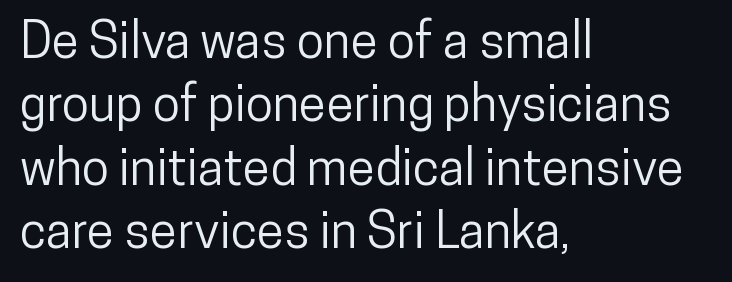
Q: Is the text italic (slanted)? A: No, it is upright.
Q: Is the typeface a serif or a sans-serif typeface? A: Sans-serif.
Q: Is the text underlined? A: No.
Q: How is the paragraph aligned? A: Left-aligned.
Q: Is the spacing between letters normal or unusually wide? A: Normal.
Q: Is the spacing between lines tight, normal or loose? A: Normal.
Q: Width (condensed, normal, or wide)? A: Condensed.
Q: Stroke contrast? A: Low.
Q: x-height? A: Medium.
Q: Monospaced? A: No.
